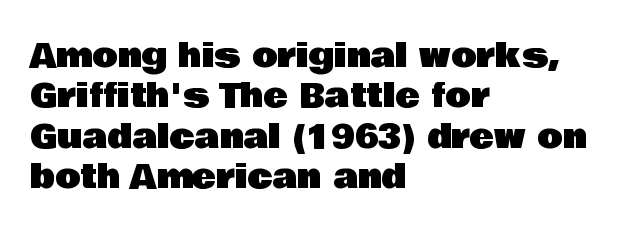
The image shows 33 px sans-serif type, upright; set left-aligned, line spacing 1.22x, normal letter spacing, not underlined; low stroke contrast and a large x-height.
